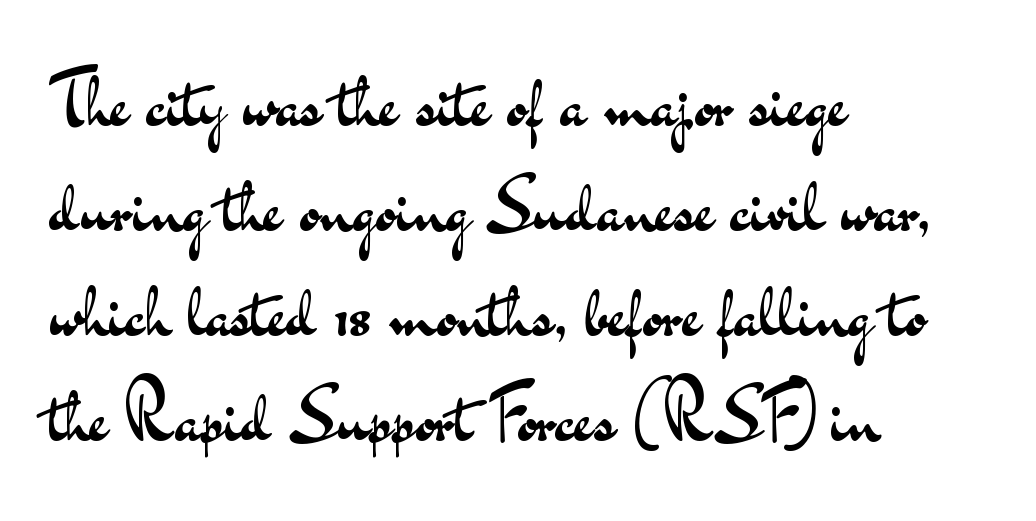
{"serif": "no", "bold": "no", "weight": "regular", "width": "wide", "stroke_contrast": "medium", "x_height": "small", "monospaced": "no", "underline": "no", "align": "left", "line_spacing": "normal", "line_spacing_ratio": 1.44, "letter_spacing": "normal", "letter_spacing_em": 0.0, "glyph_px": 73}
